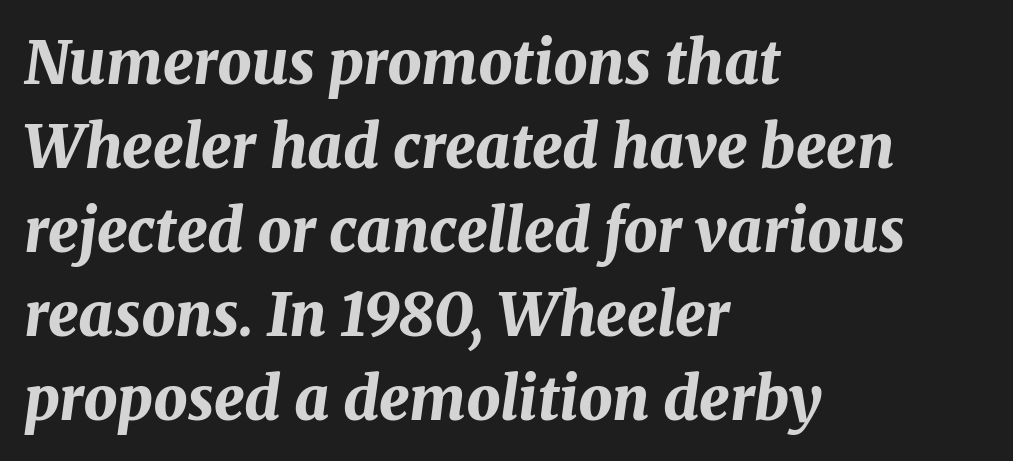
{"italic": "yes", "lean": "right", "slant_degrees": 8, "bold": "yes", "weight": "bold", "width": "normal", "stroke_contrast": "medium", "x_height": "medium", "monospaced": "no", "underline": "no", "align": "left", "line_spacing": "normal", "line_spacing_ratio": 1.4, "letter_spacing": "normal", "letter_spacing_em": 0.0, "glyph_px": 60}
